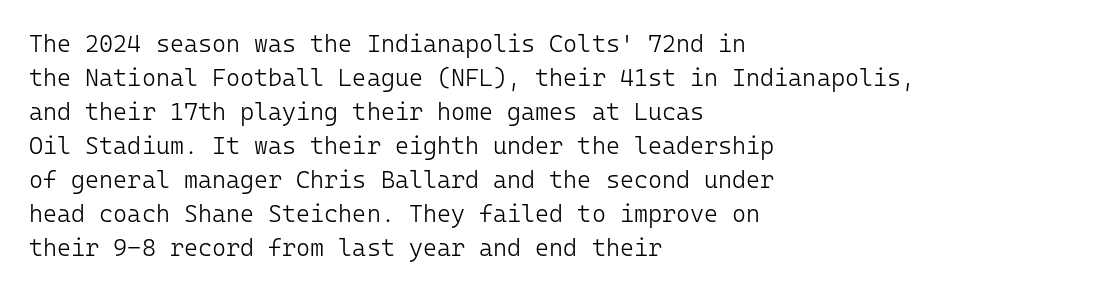
The image shows 24 px text type, upright; set left-aligned, normal line spacing (1.42x), normal letter spacing, not underlined.
